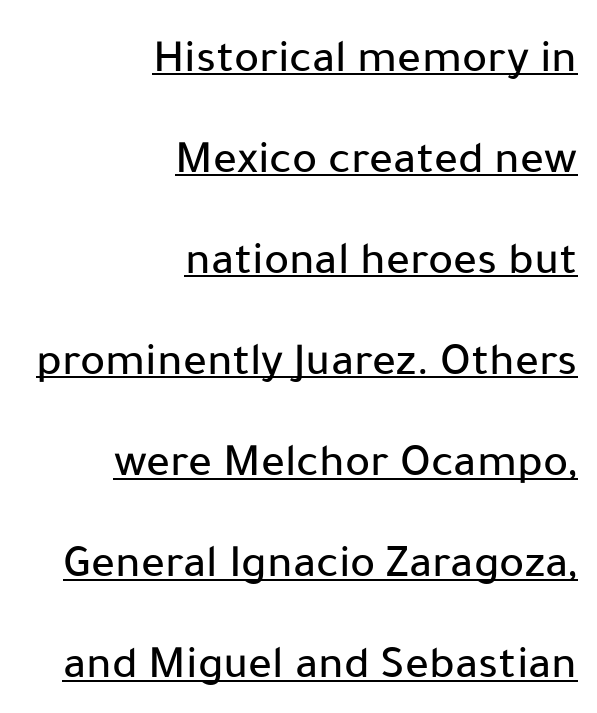
Caption: multi-line text, flush right, ragged left. You can tell from the bare stems that sans-serif type was used. You can tell it's not italic because the verticals are truly vertical. Underlining? Definitely there. Words appear dense and cohesive because spacing is normal.
